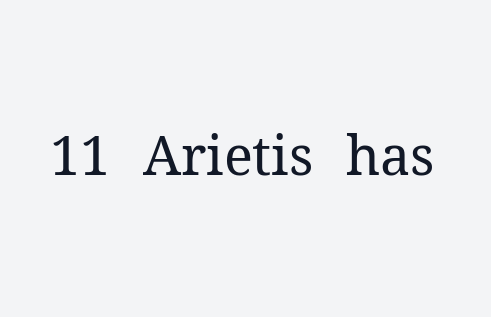
Ink coverage per letter is moderate at most. In terms of posture, this sample is upright. What kind of face is this? One with serifs. Quick note: underline off.
